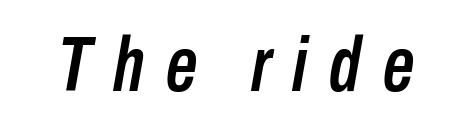
The image shows 78 px condensed type, italic (leaning right); set unusually wide letter spacing (+0.28 em), not underlined; low stroke contrast and a medium x-height.
